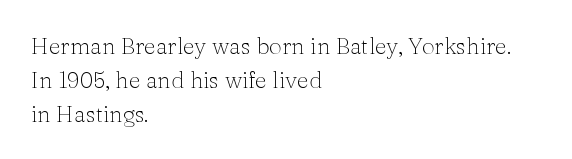
Q: Is the text bold? A: No.
Q: Is the text italic (slanted)? A: No, it is upright.
Q: Is the text underlined? A: No.
Q: How is the paragraph aligned? A: Left-aligned.
Q: Is the spacing between letters normal or unusually wide? A: Normal.
Q: Is the spacing between lines tight, normal or loose? A: Normal.
